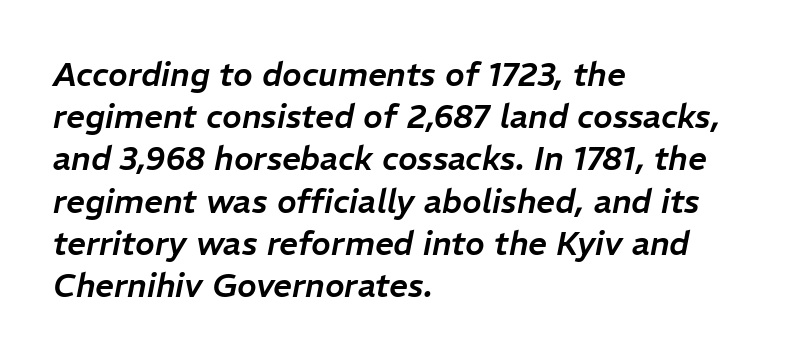
Q: Is the text italic (slanted)? A: Yes, it leans right by about 11 degrees.
Q: Is the text underlined? A: No.
Q: How is the paragraph aligned? A: Left-aligned.
Q: Is the spacing between letters normal or unusually wide? A: Normal.
Q: Is the spacing between lines tight, normal or loose? A: Normal.
Q: Width (condensed, normal, or wide)? A: Normal.
Q: Stroke contrast? A: Low.
Q: x-height? A: Medium.
Q: Monospaced? A: No.
